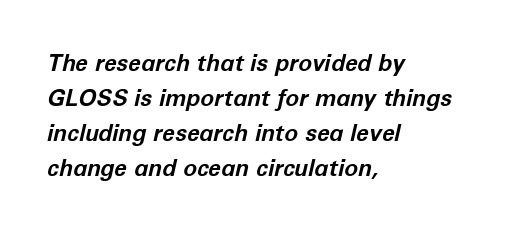
{"italic": "yes", "lean": "right", "slant_degrees": 12, "bold": "yes", "underline": "no", "align": "left", "line_spacing": "normal", "line_spacing_ratio": 1.52, "letter_spacing": "normal", "letter_spacing_em": 0.0, "glyph_px": 23}
